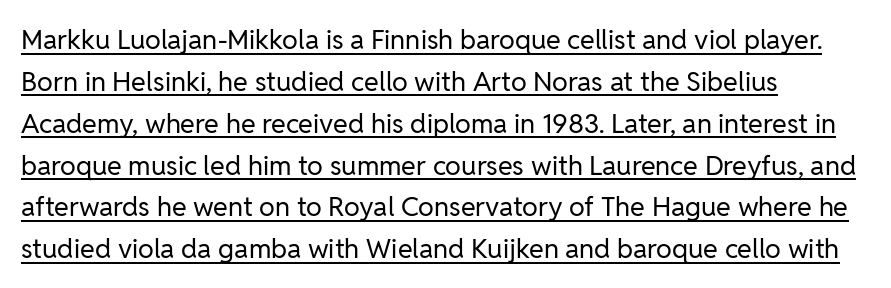
{"italic": "no", "bold": "no", "underline": "yes", "align": "left", "line_spacing": "normal", "line_spacing_ratio": 1.55, "letter_spacing": "normal", "letter_spacing_em": 0.0, "glyph_px": 27}
